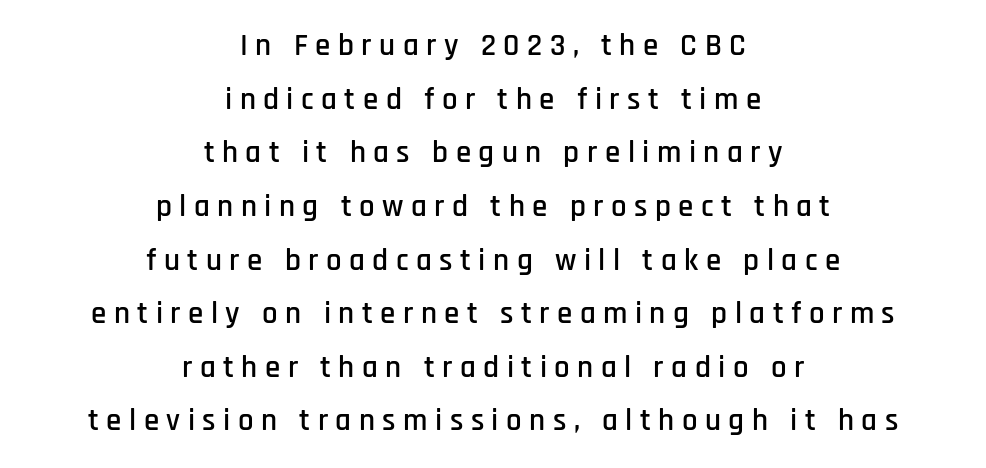
Q: Is the text italic (slanted)? A: No, it is upright.
Q: Is the typeface a serif or a sans-serif typeface? A: Sans-serif.
Q: Is the text underlined? A: No.
Q: How is the paragraph aligned? A: Centered.
Q: Is the spacing between letters normal or unusually wide? A: Unusually wide.
Q: Width (condensed, normal, or wide)? A: Condensed.
Q: Stroke contrast? A: Low.
Q: x-height? A: Large.
Q: Monospaced? A: No.
